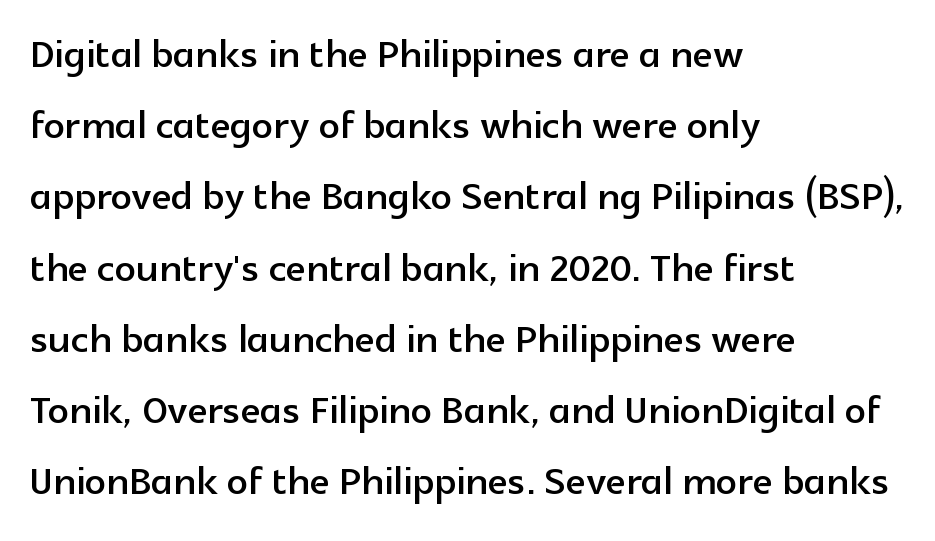
Which margin do the lines hug? The left one — the right edge is uneven. The foot of each line stays bare and open. Honestly, the letter spacing is just normal — you wouldn't notice it. Is this a fixed-width face? No — the glyphs have proportional, varying widths. Normally led — the rows are evenly, conventionally spaced. If you drew a line through each stem, it would be perfectly vertical.
